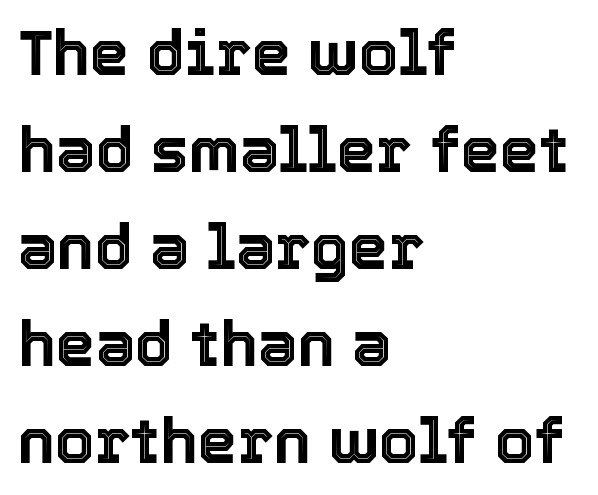
The leading is moderate, giving the passage an even texture. The rendering uses natural spacing where letterforms have individual widths. Clear beneath every line of the passage. Tall strokes in this sample are plumb rather than angled.
